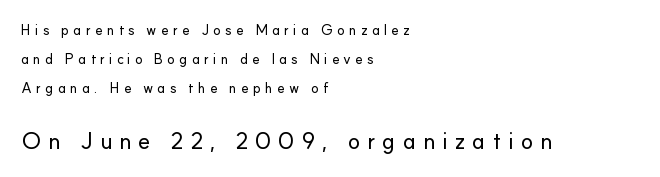
The image shows 23 px text type, upright; set left-aligned, loose line spacing (2.07x), unusually wide letter spacing (+0.3 em), not underlined; the second (bottom) block is 1.64x larger.
